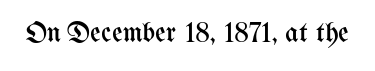
Q: Is the text bold? A: No.
Q: Is the text italic (slanted)? A: No, it is upright.
Q: Is the text underlined? A: No.
Q: Is the spacing between letters normal or unusually wide? A: Normal.
Q: Width (condensed, normal, or wide)? A: Condensed.
Q: Stroke contrast? A: Medium.
Q: x-height? A: Medium.
Q: Monospaced? A: No.
